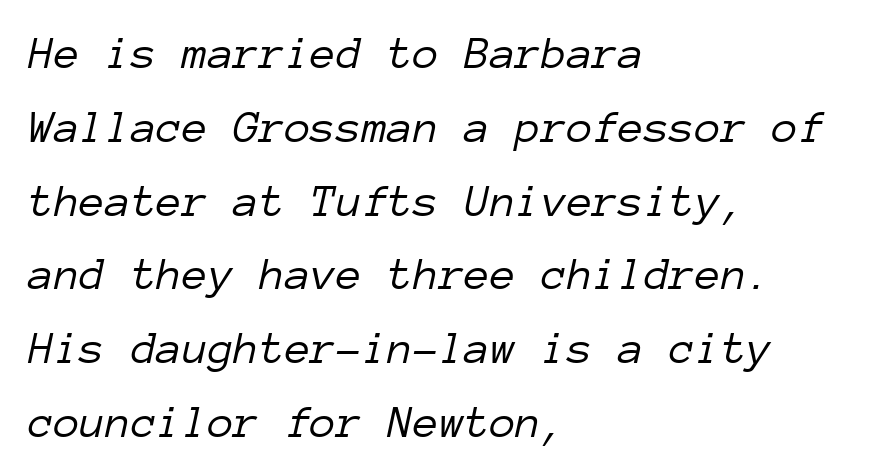
{"italic": "yes", "lean": "right", "slant_degrees": 12, "bold": "no", "weight": "light", "width": "normal", "stroke_contrast": "low", "x_height": "medium", "monospaced": "yes", "underline": "no", "align": "left", "line_spacing": "normal", "line_spacing_ratio": 1.57, "letter_spacing": "normal", "letter_spacing_em": 0.0, "glyph_px": 47}
